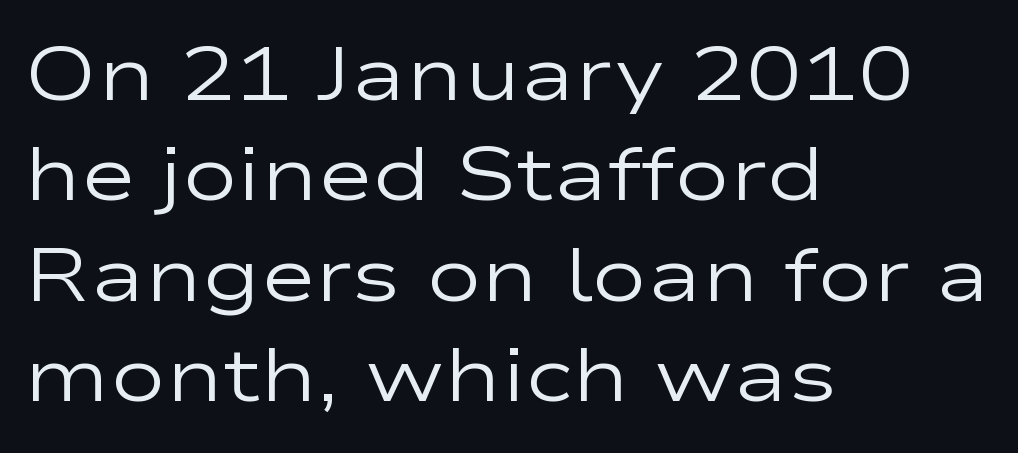
The typeface has the unassuming heft of standard copy or less. The font's upright variant was chosen for this text. Honestly, the row spacing looks completely unremarkable. Does the type have serifs? No, each stem ends abruptly. This rendering features lettering with no underline.
